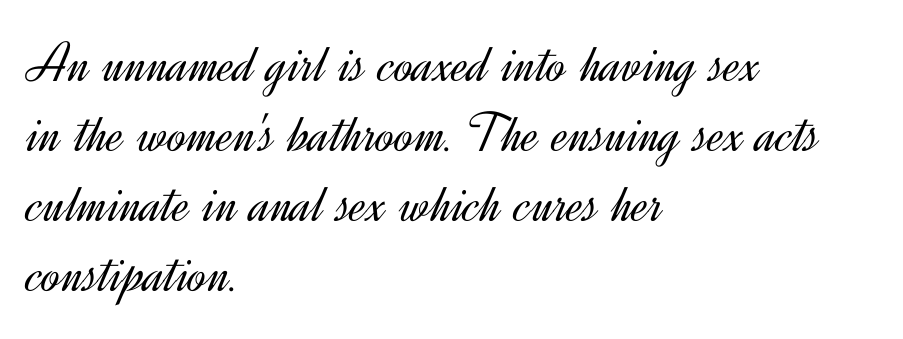
Q: Is the text bold? A: No.
Q: Is the text italic (slanted)? A: Yes.
Q: Is the typeface a serif or a sans-serif typeface? A: Sans-serif.
Q: Is the text underlined? A: No.
Q: How is the paragraph aligned? A: Left-aligned.
Q: Is the spacing between letters normal or unusually wide? A: Normal.
Q: Width (condensed, normal, or wide)? A: Normal.
Q: x-height? A: Small.
Q: Monospaced? A: No.
